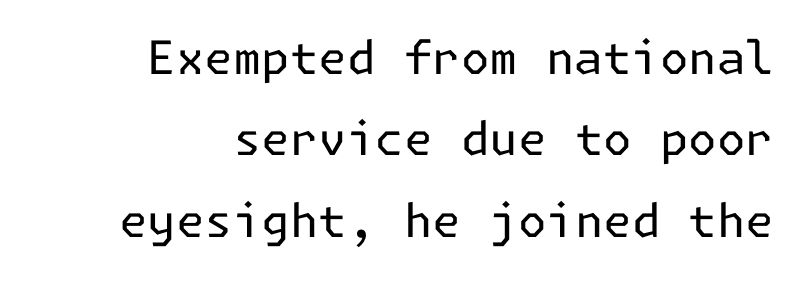
Q: Is the text bold? A: No.
Q: Is the text italic (slanted)? A: No, it is upright.
Q: Is the typeface a serif or a sans-serif typeface? A: Sans-serif.
Q: Is the text underlined? A: No.
Q: Is the spacing between letters normal or unusually wide? A: Normal.
Q: Width (condensed, normal, or wide)? A: Normal.
Q: Stroke contrast? A: Low.
Q: x-height? A: Medium.
